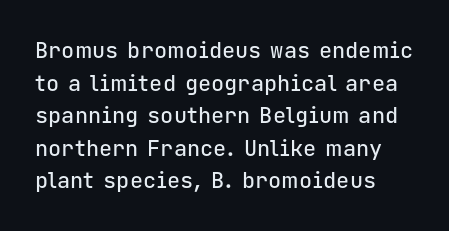
The image shows 22 px text type, upright; set left-aligned, normal line spacing (1.48x), normal letter spacing, not underlined.
